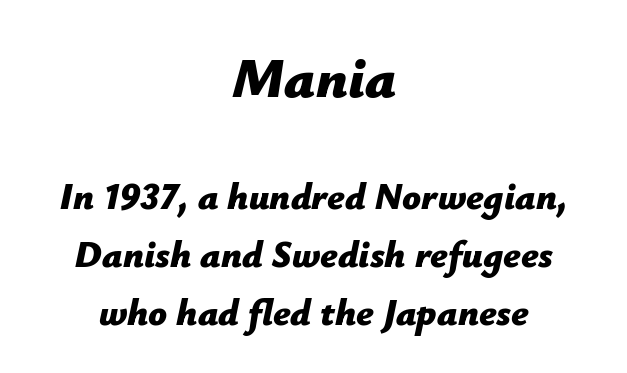
Q: Is the text bold? A: Yes.
Q: Is the text italic (slanted)? A: Yes, it leans right by about 12 degrees.
Q: Is the text underlined? A: No.
Q: How is the paragraph aligned? A: Centered.
Q: Is the spacing between letters normal or unusually wide? A: Normal.
Q: Is the spacing between lines tight, normal or loose? A: Normal.
Q: Which block of text is set in a larger size, the first (top) or the second (bottom)? A: The first (top) one.
Q: Width (condensed, normal, or wide)? A: Normal.
Q: Stroke contrast? A: Low.
Q: x-height? A: Medium.
Q: Monospaced? A: No.
